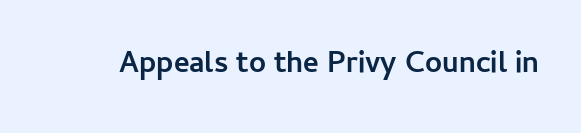
Q: Is the text bold? A: Yes.
Q: Is the text italic (slanted)? A: No, it is upright.
Q: Is the typeface a serif or a sans-serif typeface? A: Sans-serif.
Q: Is the text underlined? A: No.
Q: Is the spacing between letters normal or unusually wide? A: Normal.
Q: Width (condensed, normal, or wide)? A: Normal.
Q: Stroke contrast? A: Low.
Q: x-height? A: Medium.
Q: Monospaced? A: No.
